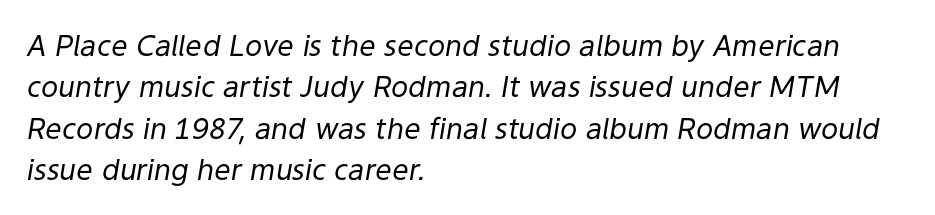
Tall strokes in this sample are angled rather than plumb. Summary of weight: not heavy and not bold. Spacing between characters is what you'd get straight out of the box. Teacher's note: observe the even left margin — that is flush-left alignment.
